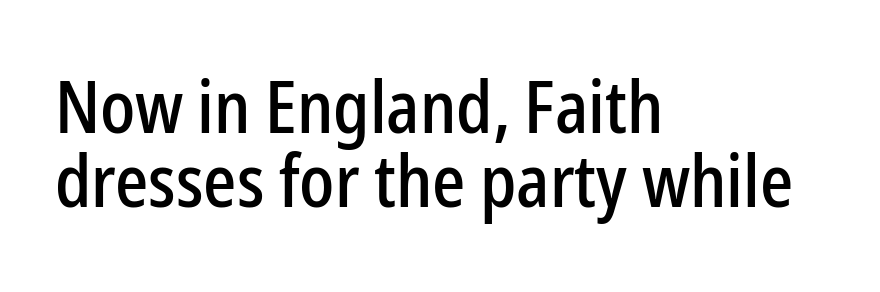
The image shows 73 px condensed sans-serif type, upright; set left-aligned, tight line spacing (1.02x), normal letter spacing, not underlined; low stroke contrast and a medium x-height.
